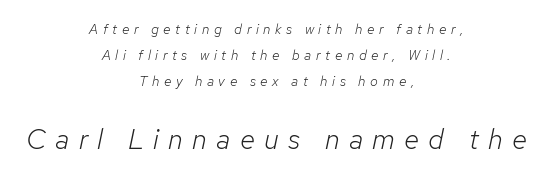
Q: Is the text bold? A: No.
Q: Is the text italic (slanted)? A: Yes, it leans right by about 12 degrees.
Q: Is the text underlined? A: No.
Q: How is the paragraph aligned? A: Centered.
Q: Is the spacing between letters normal or unusually wide? A: Unusually wide.
Q: Which block of text is set in a larger size, the first (top) or the second (bottom)? A: The second (bottom) one.
Q: Width (condensed, normal, or wide)? A: Normal.
Q: Stroke contrast? A: Low.
Q: x-height? A: Medium.
Q: Monospaced? A: No.
